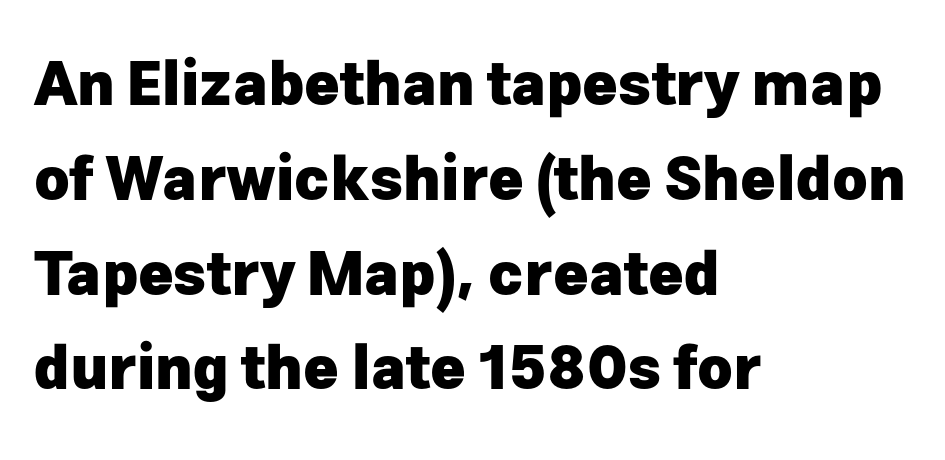
Q: Is the text bold? A: Yes.
Q: Is the text italic (slanted)? A: No, it is upright.
Q: Is the typeface a serif or a sans-serif typeface? A: Sans-serif.
Q: Is the text underlined? A: No.
Q: How is the paragraph aligned? A: Left-aligned.
Q: Is the spacing between letters normal or unusually wide? A: Normal.
Q: Is the spacing between lines tight, normal or loose? A: Normal.
Q: Width (condensed, normal, or wide)? A: Normal.
Q: Stroke contrast? A: Low.
Q: x-height? A: Medium.
Q: Monospaced? A: No.
